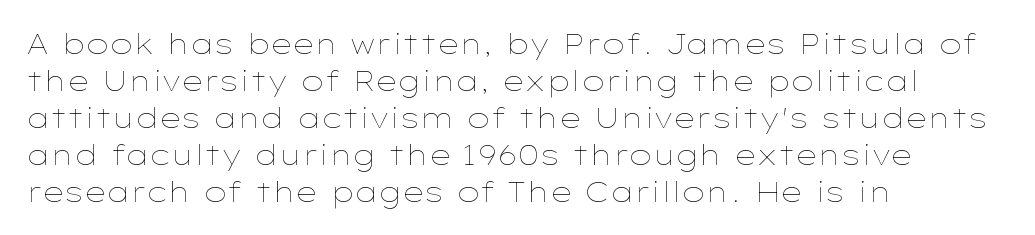
Letters have the restrained weight of plain body copy at most. Observe the ordinary spacing: letters are neighbours, not strangers. Spacing verdict: proportional, widths tailored to each character. The setting favours the left margin, as ordinary paragraphs usually do.
